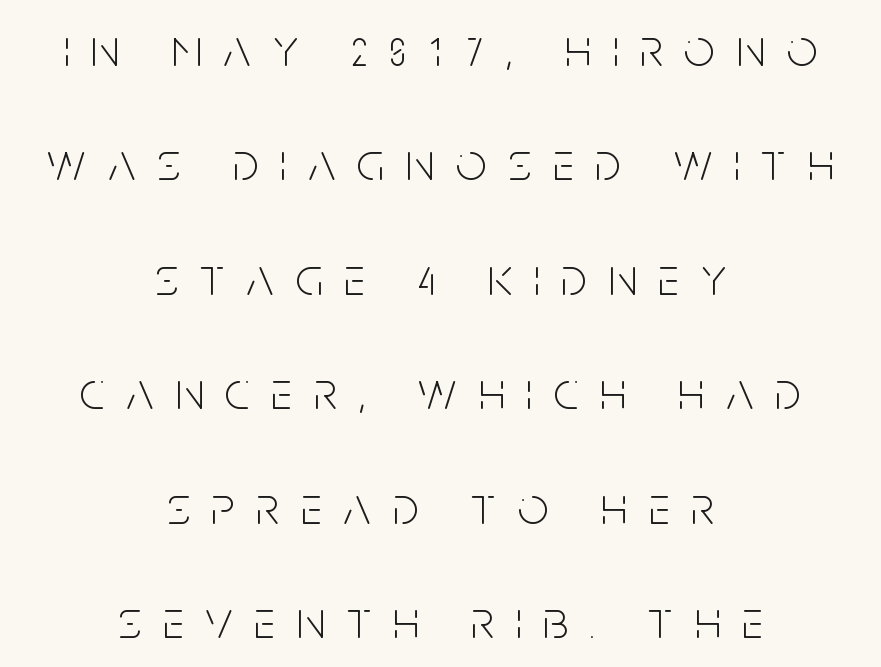
The image shows 54 px light, condensed sans-serif type, upright; set centered, loose line spacing (2.12x), unusually wide letter spacing (+0.4 em), not underlined; low stroke contrast and a large x-height.
